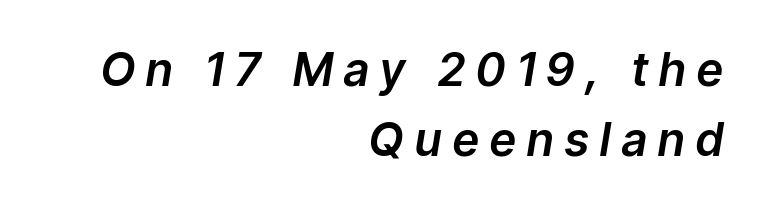
The image shows 46 px text type, italic (leaning right); set right-aligned, normal line spacing (1.52x), unusually wide letter spacing (+0.25 em), not underlined; low stroke contrast and a medium x-height.
